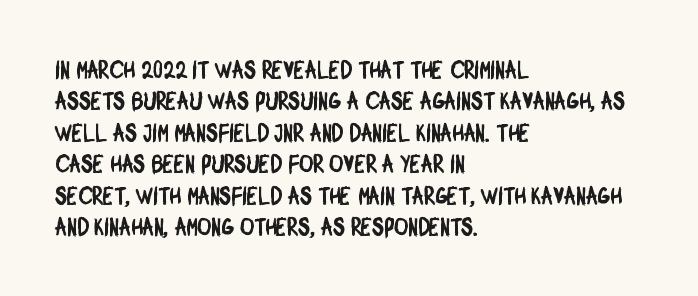
Q: Is the text underlined? A: No.
Q: How is the paragraph aligned? A: Left-aligned.
Q: Is the spacing between letters normal or unusually wide? A: Normal.
Q: Is the spacing between lines tight, normal or loose? A: Normal.
